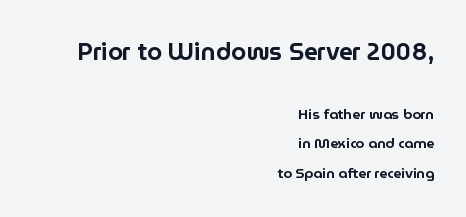
The image shows 24 px text type, upright; set right-aligned, loose line spacing (2.11x), normal letter spacing, not underlined; the first (top) block is 1.71x larger.
